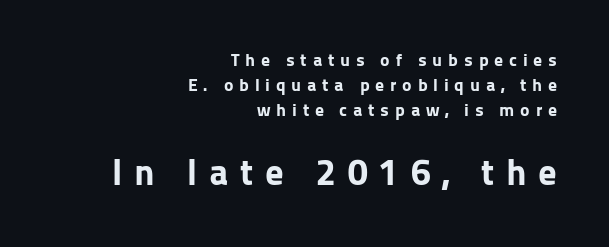
The image shows 37 px bold sans-serif type, upright; set right-aligned, normal line spacing (1.39x), unusually wide letter spacing (+0.32 em), not underlined; the second (bottom) block is 2.06x larger; low stroke contrast and a medium x-height.
